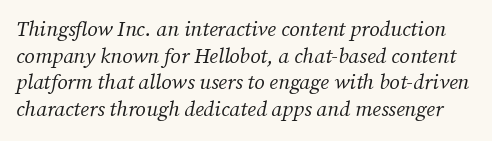
Bare-footed words on every line. Letter spacing: default. No letter is thick-stroked: the sample isn't bold. Honestly, the row spacing looks completely unremarkable. It's the slanting kind of type.
